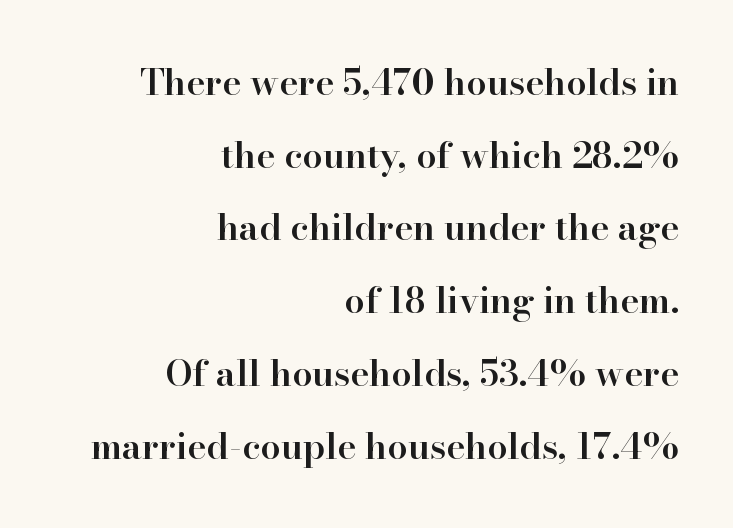
The image shows 36 px semibold serif type, upright; set right-aligned, loose line spacing (2.02x), normal letter spacing, not underlined; high stroke contrast and a small x-height.
